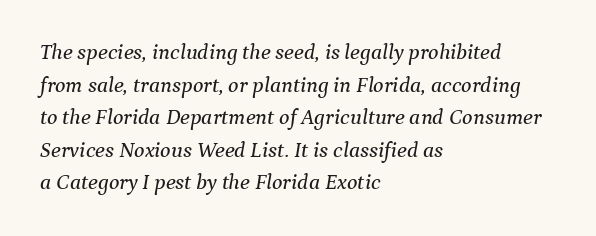
Q: Is the text italic (slanted)? A: Yes, it leans right by about 9 degrees.
Q: Is the text underlined? A: No.
Q: How is the paragraph aligned? A: Left-aligned.
Q: Is the spacing between letters normal or unusually wide? A: Normal.
Q: Is the spacing between lines tight, normal or loose? A: Normal.
